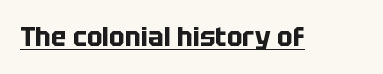
{"italic": "no", "bold": "yes", "underline": "yes", "letter_spacing": "normal", "letter_spacing_em": 0.0, "glyph_px": 26}
